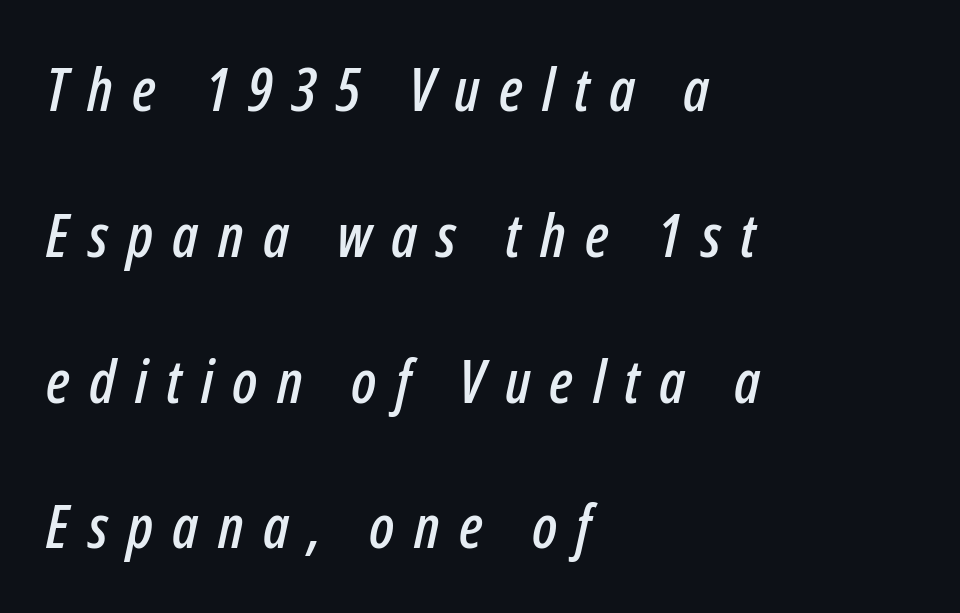
{"italic": "yes", "lean": "right", "slant_degrees": 12, "width": "condensed", "stroke_contrast": "low", "x_height": "medium", "monospaced": "no", "underline": "no", "align": "left", "line_spacing": "loose", "line_spacing_ratio": 2.43, "letter_spacing": "wide", "letter_spacing_em": 0.32, "glyph_px": 60}
